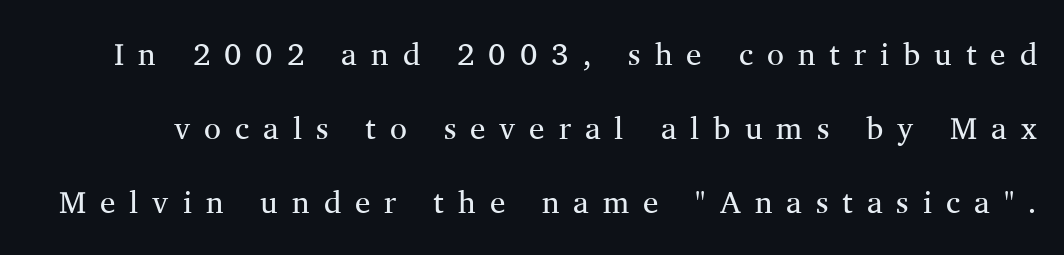
{"serif": "yes", "italic": "no", "bold": "no", "weight": "regular", "width": "normal", "stroke_contrast": "medium", "x_height": "medium", "monospaced": "no", "underline": "no", "line_spacing": "loose", "line_spacing_ratio": 2.39, "letter_spacing": "wide", "letter_spacing_em": 0.45, "glyph_px": 31}
